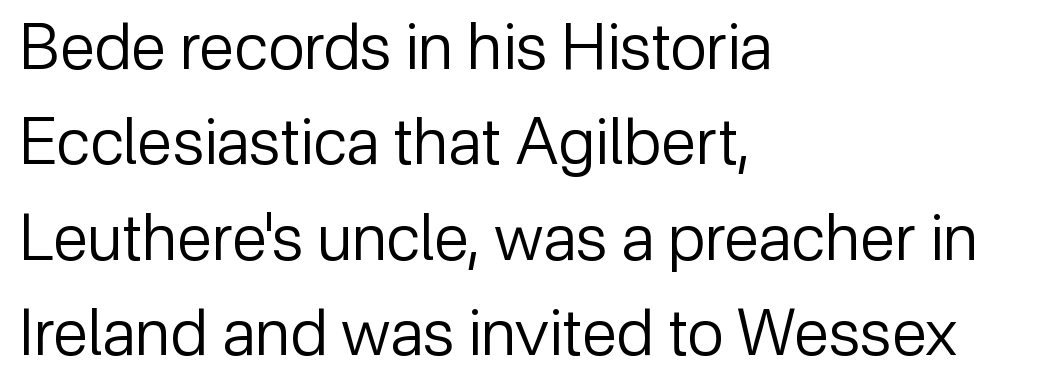
Q: Is the text bold? A: No.
Q: Is the text italic (slanted)? A: No, it is upright.
Q: Is the typeface a serif or a sans-serif typeface? A: Sans-serif.
Q: Is the text underlined? A: No.
Q: How is the paragraph aligned? A: Left-aligned.
Q: Is the spacing between letters normal or unusually wide? A: Normal.
Q: Is the spacing between lines tight, normal or loose? A: Normal.
Q: Width (condensed, normal, or wide)? A: Normal.
Q: Stroke contrast? A: Low.
Q: x-height? A: Medium.
Q: Monospaced? A: No.
